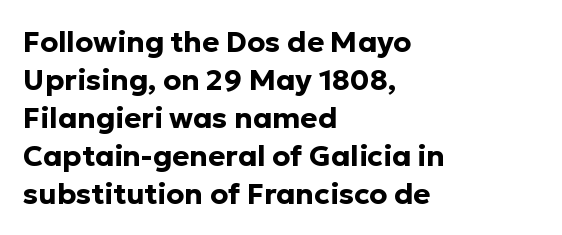
Q: Is the text bold? A: Yes.
Q: Is the text italic (slanted)? A: No, it is upright.
Q: Is the typeface a serif or a sans-serif typeface? A: Sans-serif.
Q: Is the text underlined? A: No.
Q: How is the paragraph aligned? A: Left-aligned.
Q: Is the spacing between letters normal or unusually wide? A: Normal.
Q: Is the spacing between lines tight, normal or loose? A: Normal.
Q: Width (condensed, normal, or wide)? A: Normal.
Q: Stroke contrast? A: Low.
Q: x-height? A: Medium.
Q: Monospaced? A: No.
